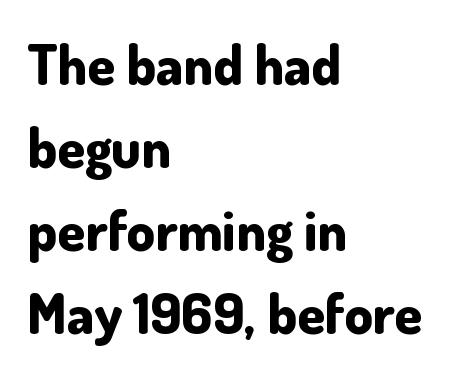
The image shows 56 px bold sans-serif type, upright; set left-aligned, normal line spacing (1.48x), normal letter spacing, not underlined; low stroke contrast and a small x-height.
